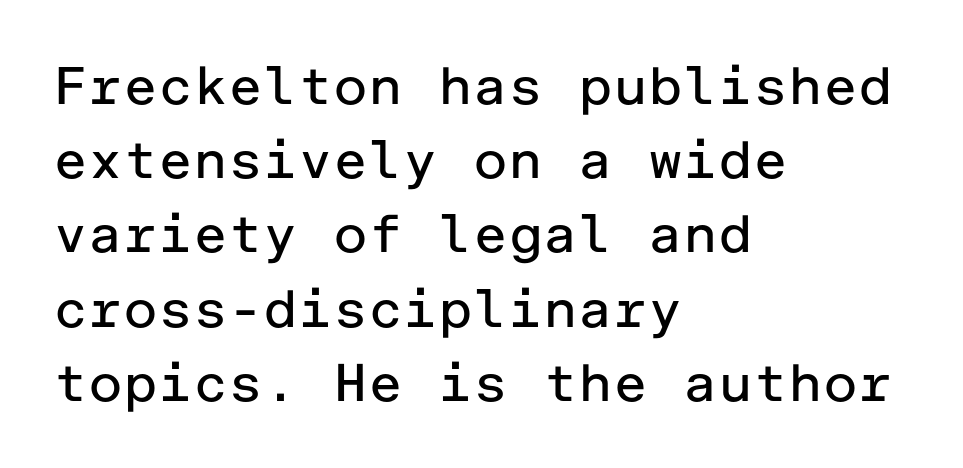
Q: Is the text bold? A: No.
Q: Is the text italic (slanted)? A: No, it is upright.
Q: Is the typeface a serif or a sans-serif typeface? A: Sans-serif.
Q: Is the text underlined? A: No.
Q: How is the paragraph aligned? A: Left-aligned.
Q: Is the spacing between letters normal or unusually wide? A: Normal.
Q: Is the spacing between lines tight, normal or loose? A: Normal.
Q: Width (condensed, normal, or wide)? A: Normal.
Q: Stroke contrast? A: Low.
Q: x-height? A: Medium.
